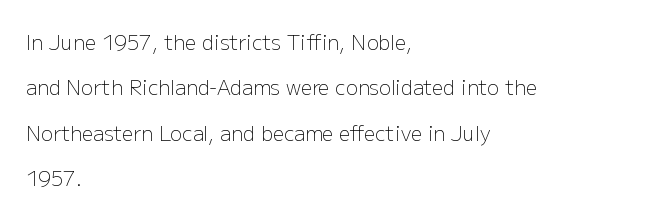
{"italic": "no", "bold": "no", "underline": "no", "align": "left", "line_spacing": "loose", "line_spacing_ratio": 2.27, "letter_spacing": "normal", "letter_spacing_em": 0.0, "glyph_px": 20}
